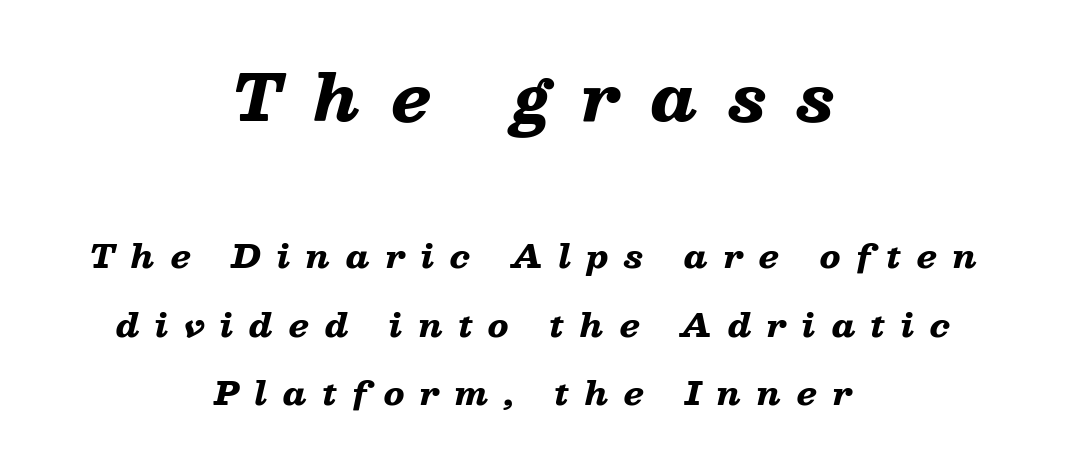
The image shows 63 px heavy, wide type, italic (leaning right); set centered, loose line spacing (2.15x), unusually wide letter spacing (+0.49 em), not underlined; the first (top) block is 1.97x larger; low stroke contrast and a medium x-height.
